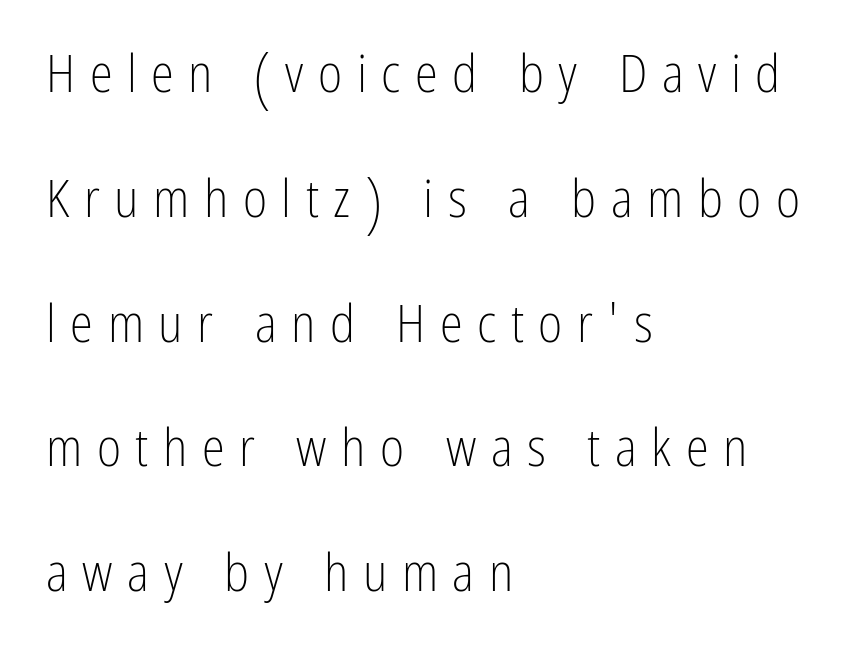
Airy leading. Notice how the passage keeps a crisp vertical edge on the left only. Type style note: lacks serifs. Is the stroke heavy? The answer is a plain regular-or-lighter. Check under the words: just untouched page. The letters stand upright; this is a roman face.
